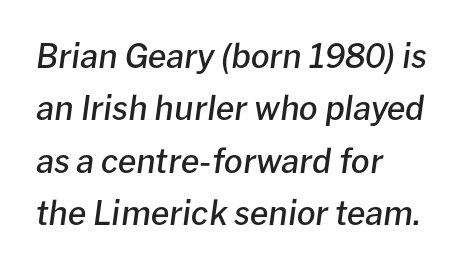
{"italic": "yes", "lean": "right", "slant_degrees": 8, "bold": "semi", "weight": "semibold", "width": "normal", "stroke_contrast": "low", "x_height": "medium", "monospaced": "no", "underline": "no", "align": "left", "line_spacing": "normal", "line_spacing_ratio": 1.59, "letter_spacing": "normal", "letter_spacing_em": 0.0, "glyph_px": 33}
